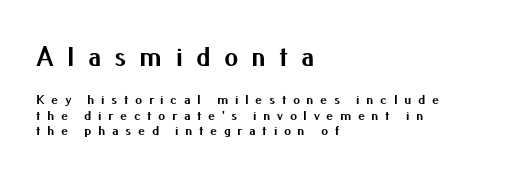
Q: Is the text bold? A: Yes.
Q: Is the text italic (slanted)? A: No, it is upright.
Q: Is the typeface a serif or a sans-serif typeface? A: Sans-serif.
Q: Is the text underlined? A: No.
Q: How is the paragraph aligned? A: Left-aligned.
Q: Is the spacing between letters normal or unusually wide? A: Unusually wide.
Q: Is the spacing between lines tight, normal or loose? A: Tight.
Q: Which block of text is set in a larger size, the first (top) or the second (bottom)? A: The first (top) one.
Q: Width (condensed, normal, or wide)? A: Normal.
Q: Stroke contrast? A: Medium.
Q: x-height? A: Small.
Q: Monospaced? A: No.
